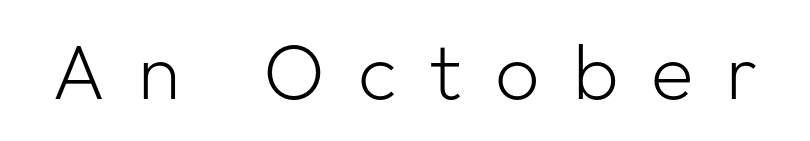
The image shows 78 px light sans-serif type, upright; set unusually wide letter spacing (+0.42 em), not underlined; low stroke contrast and a medium x-height.
